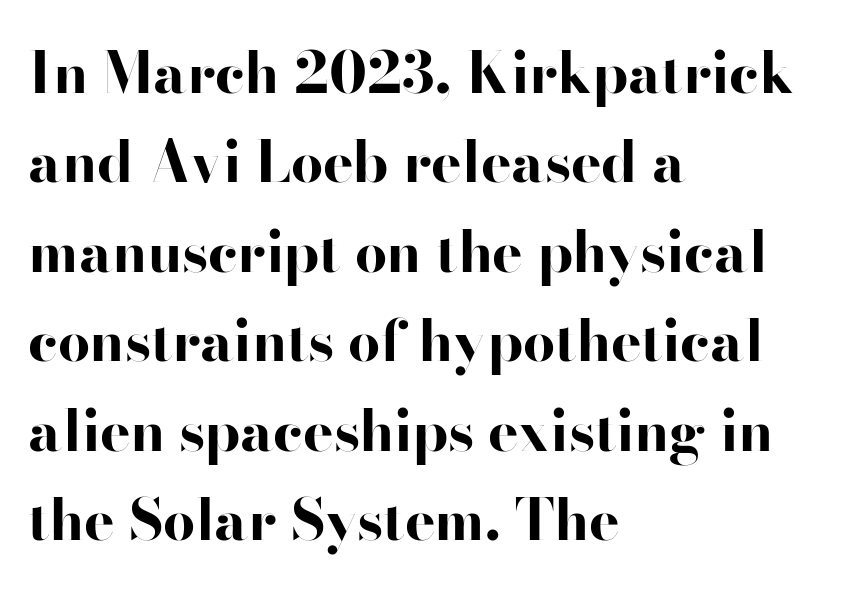
The image shows 57 px bold, wide sans-serif type, upright; set left-aligned, normal line spacing (1.57x), normal letter spacing, not underlined; high stroke contrast and a small x-height.
